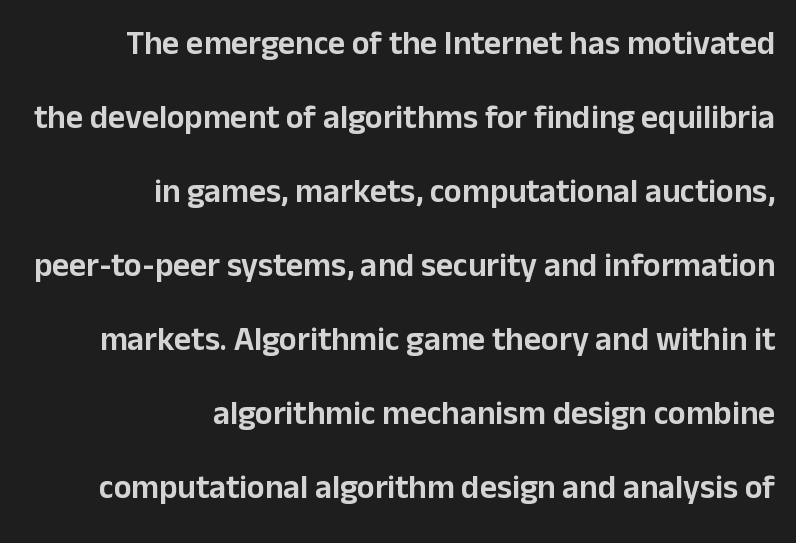
{"serif": "no", "italic": "no", "width": "normal", "stroke_contrast": "low", "x_height": "medium", "monospaced": "no", "underline": "no", "align": "right", "line_spacing": "loose", "line_spacing_ratio": 2.24, "letter_spacing": "normal", "letter_spacing_em": 0.0, "glyph_px": 33}
